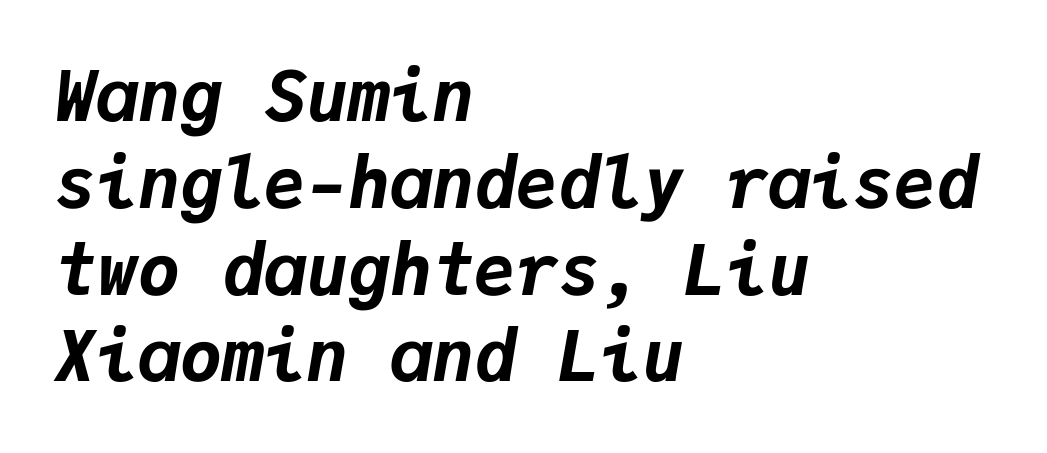
{"italic": "yes", "lean": "right", "slant_degrees": 9, "bold": "yes", "weight": "bold", "width": "normal", "stroke_contrast": "low", "x_height": "medium", "monospaced": "yes", "underline": "no", "align": "left", "line_spacing_ratio": 1.24, "letter_spacing": "normal", "letter_spacing_em": 0.0, "glyph_px": 70}
